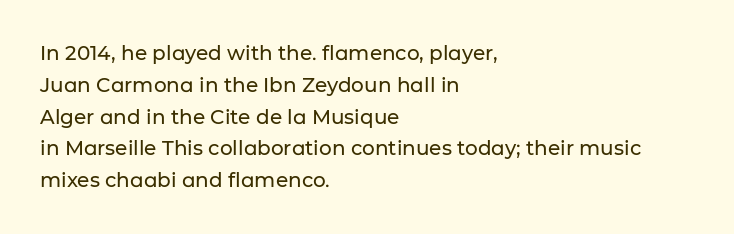
The image shows 20 px text type, upright; set left-aligned, normal line spacing (1.59x), normal letter spacing, not underlined.
